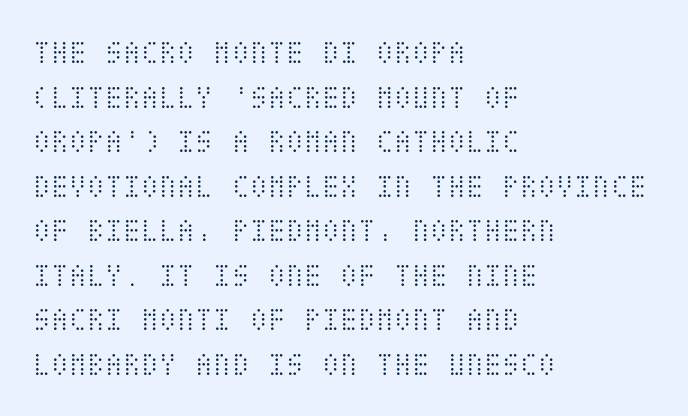
The image shows 33 px light, condensed type, upright; set left-aligned, normal line spacing (1.35x), normal letter spacing, not underlined; medium stroke contrast and a large x-height.
